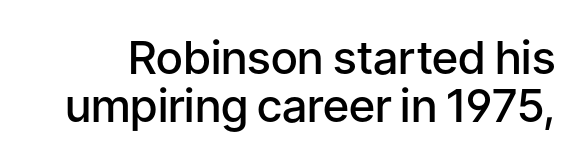
The image shows 46 px semibold sans-serif type, upright; set tight line spacing (1.05x), normal letter spacing, not underlined; low stroke contrast and a medium x-height.
